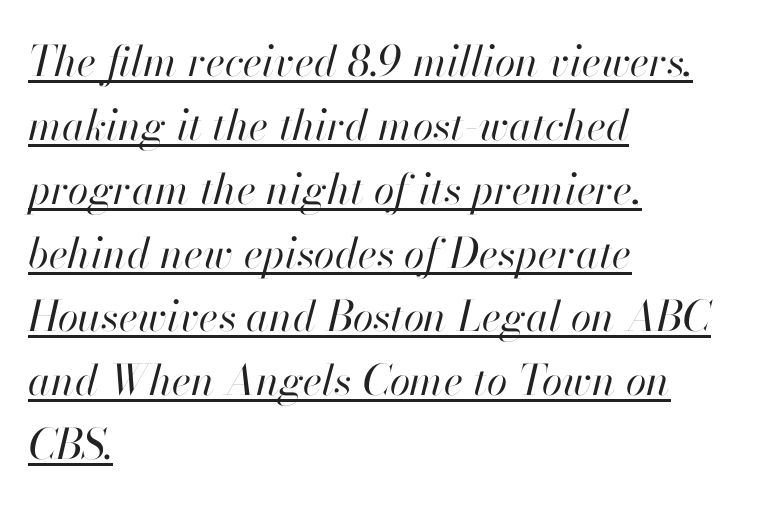
Caption: face not bold, strokes unweighted. If you drew a line through each stem, it would be angled. You could call the tracking neutral — neither tight nor loose. You can see a thin bar hugging the bottom of the glyphs.
